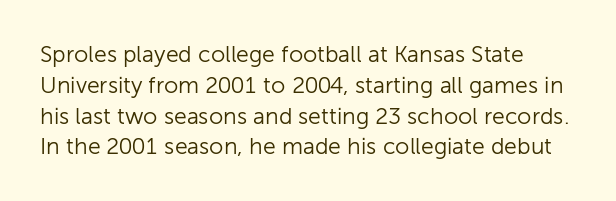
{"italic": "no", "bold": "no", "underline": "no", "line_spacing": "normal", "line_spacing_ratio": 1.34, "letter_spacing": "normal", "letter_spacing_em": 0.0, "glyph_px": 23}
